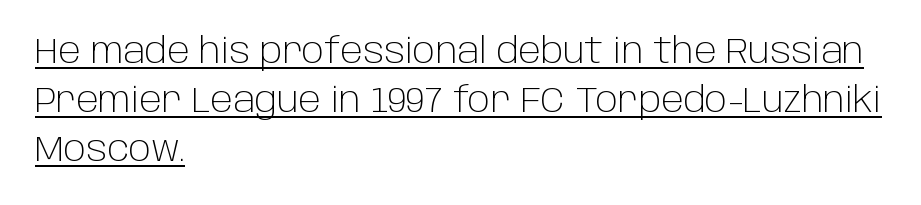
Q: Is the text bold? A: No.
Q: Is the text italic (slanted)? A: No, it is upright.
Q: Is the typeface a serif or a sans-serif typeface? A: Sans-serif.
Q: Is the text underlined? A: Yes.
Q: How is the paragraph aligned? A: Left-aligned.
Q: Is the spacing between letters normal or unusually wide? A: Normal.
Q: Is the spacing between lines tight, normal or loose? A: Normal.
Q: Width (condensed, normal, or wide)? A: Normal.
Q: Stroke contrast? A: Low.
Q: x-height? A: Large.
Q: Monospaced? A: No.
